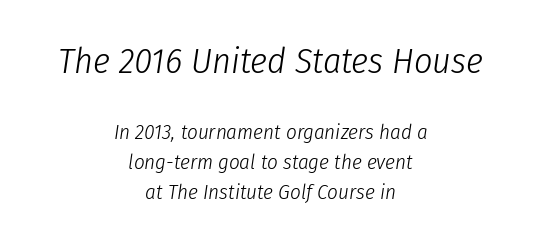
{"italic": "yes", "lean": "right", "slant_degrees": 8, "bold": "no", "weight": "light", "width": "condensed", "stroke_contrast": "low", "x_height": "medium", "monospaced": "no", "underline": "no", "align": "center", "line_spacing": "normal", "line_spacing_ratio": 1.43, "letter_spacing": "normal", "letter_spacing_em": 0.0, "larger_block": "first", "size_ratio": 1.71, "glyph_px": 36}
